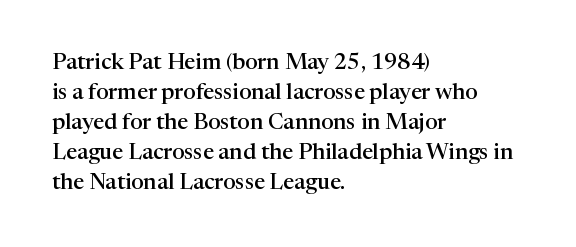
In terms of letterspacing, this is plain default setting. Underlining? Definitely not there. The rendering anchors every line to the left-hand side. Style check: upright.
